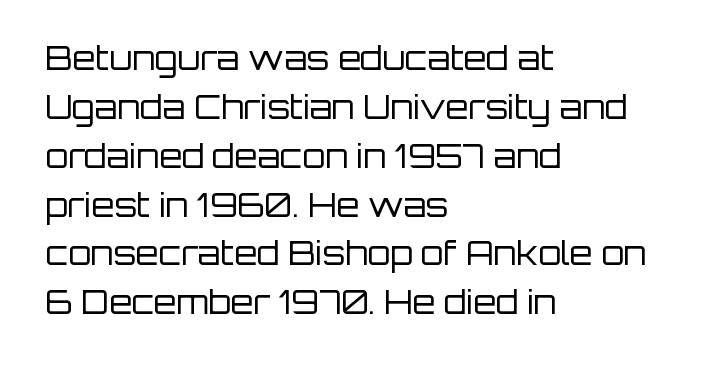
What's the leading like? Ordinary, nothing unusual. Each row of text sits above clean, open space. Horizontal alignment here is leftward, the default for most running prose. Unlike italic type, these characters show no tilt at all.
